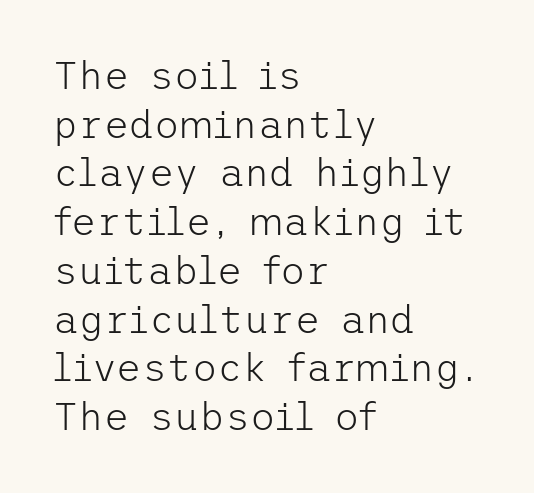
{"serif": "no", "italic": "no", "bold": "no", "weight": "light", "width": "normal", "stroke_contrast": "low", "x_height": "medium", "underline": "no", "align": "left", "line_spacing": "normal", "line_spacing_ratio": 1.25, "letter_spacing": "normal", "letter_spacing_em": 0.0, "glyph_px": 39}
